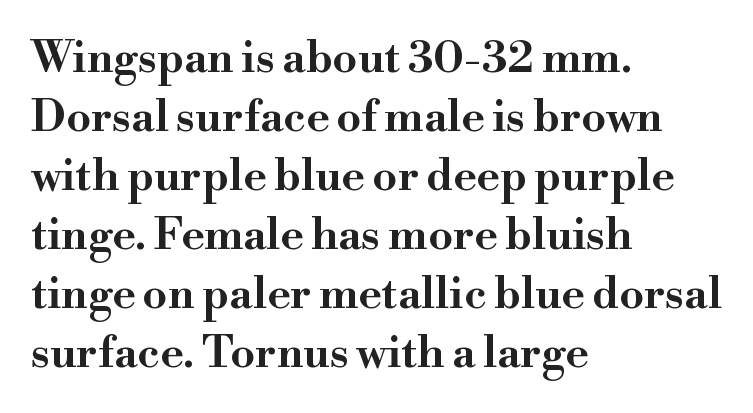
Q: Is the text italic (slanted)? A: No, it is upright.
Q: Is the typeface a serif or a sans-serif typeface? A: Serif.
Q: Is the text underlined? A: No.
Q: How is the paragraph aligned? A: Left-aligned.
Q: Is the spacing between letters normal or unusually wide? A: Normal.
Q: Is the spacing between lines tight, normal or loose? A: Normal.
Q: Width (condensed, normal, or wide)? A: Wide.
Q: Stroke contrast? A: High.
Q: x-height? A: Small.
Q: Monospaced? A: No.
